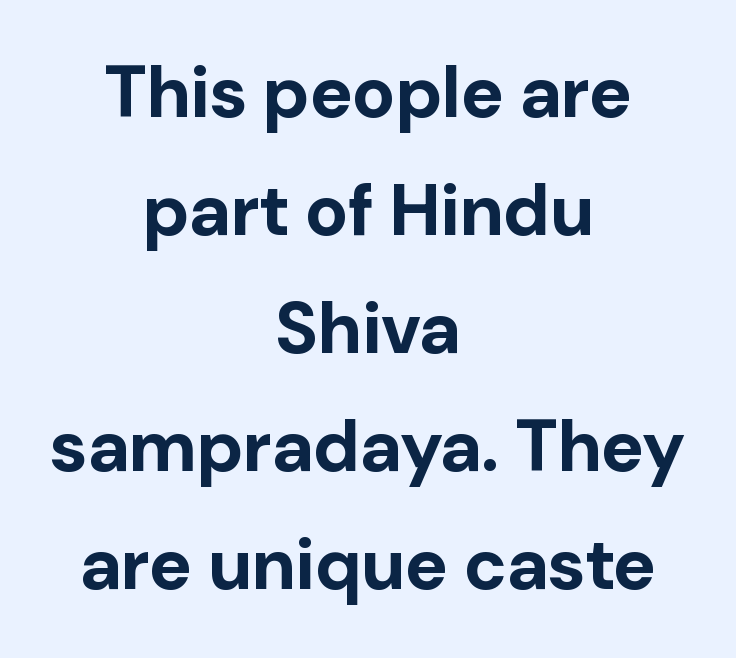
The lines in this sample share a center point and differ in where they start and stop. Honestly, the row spacing looks completely unremarkable. Plain, unruled lines of type. The font is running at its bold setting. Serif or sans? Sans — the stroke terminals are bare. The passage shown is typed in a proportional face where columns would drift.
